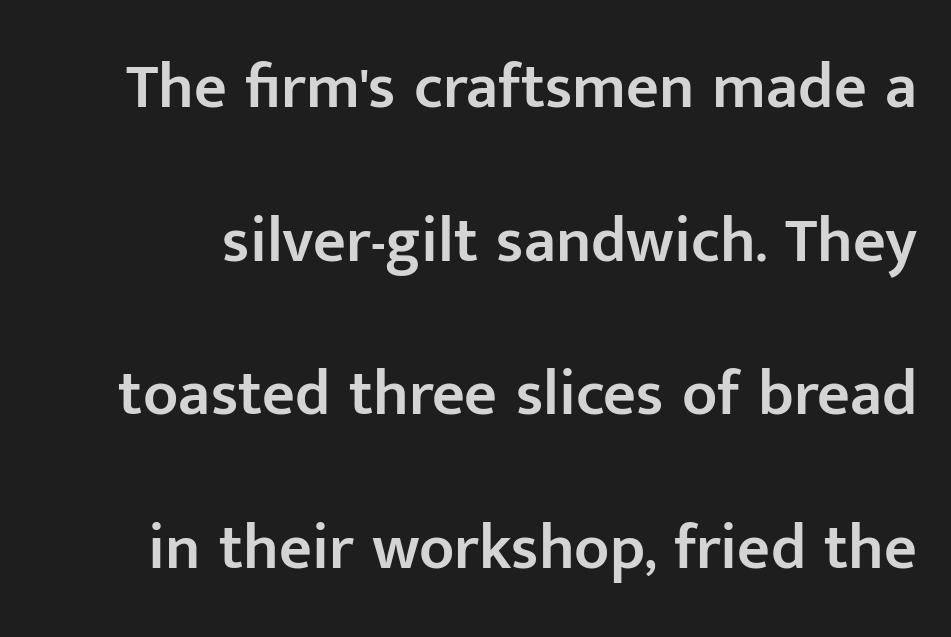
The image shows 64 px semibold sans-serif type, upright; set loose line spacing (2.4x), normal letter spacing, not underlined; low stroke contrast and a medium x-height.
